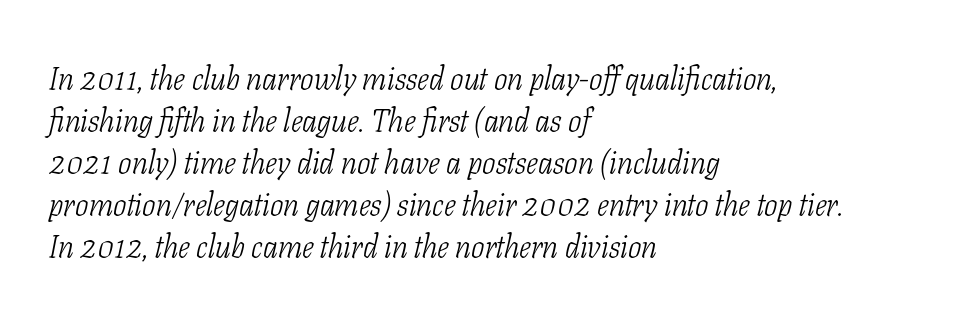
The image shows 32 px light, condensed serif type, italic (leaning right); set left-aligned, normal line spacing (1.31x), normal letter spacing, not underlined; low stroke contrast and a medium x-height.
